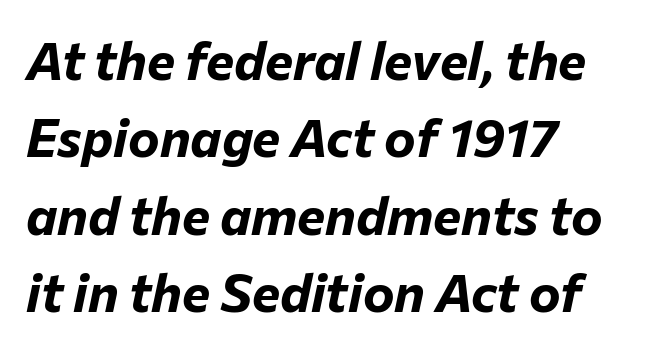
{"italic": "yes", "lean": "right", "slant_degrees": 12, "bold": "yes", "weight": "bold", "width": "normal", "stroke_contrast": "low", "x_height": "medium", "monospaced": "no", "underline": "no", "align": "left", "line_spacing": "normal", "line_spacing_ratio": 1.46, "letter_spacing": "normal", "letter_spacing_em": 0.0, "glyph_px": 53}
